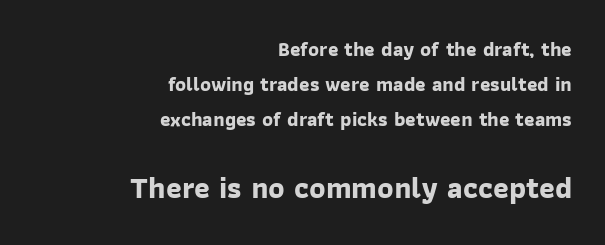
The image shows 30 px bold sans-serif type; set right-aligned, line spacing 1.76x, normal letter spacing, not underlined; the second (bottom) block is 1.5x larger; low stroke contrast and a medium x-height.
